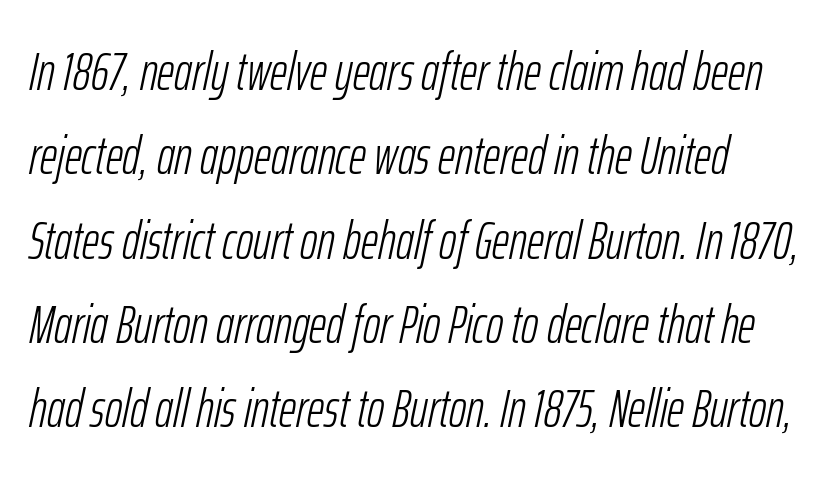
The image shows 53 px light, condensed type, italic (leaning right); set normal line spacing (1.59x), normal letter spacing, not underlined; low stroke contrast and a medium x-height.
